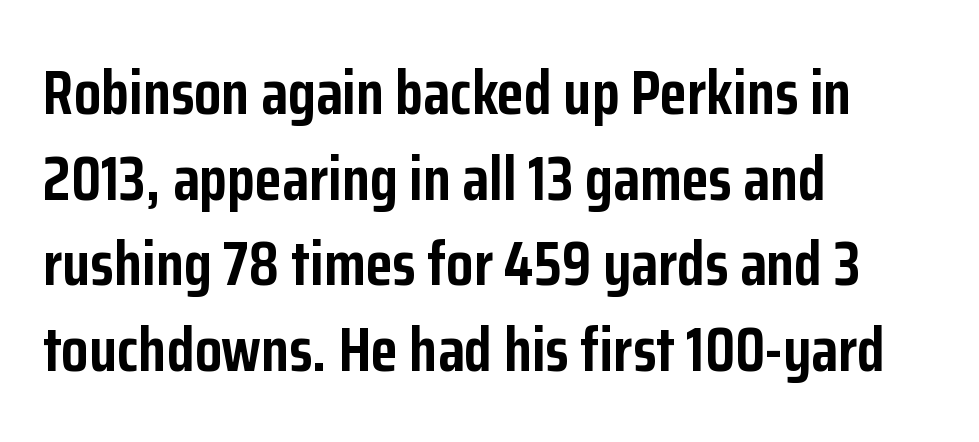
{"serif": "no", "italic": "no", "bold": "yes", "weight": "semibold", "width": "condensed", "stroke_contrast": "low", "x_height": "medium", "monospaced": "no", "underline": "no", "align": "left", "line_spacing": "normal", "line_spacing_ratio": 1.38, "letter_spacing": "normal", "letter_spacing_em": 0.0, "glyph_px": 62}
